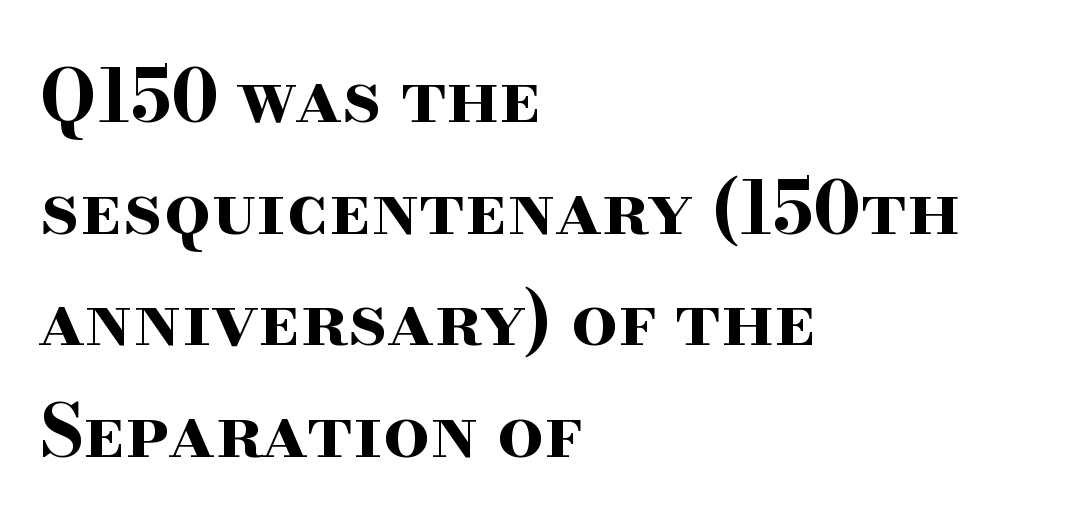
The image shows 73 px bold, wide serif type, upright; set left-aligned, normal line spacing (1.53x), normal letter spacing, not underlined; high stroke contrast and a small x-height.
